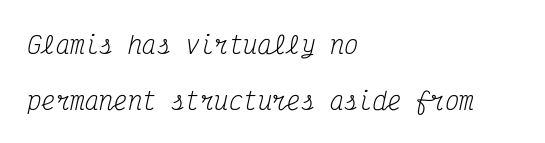
Q: Is the text bold? A: No.
Q: Is the text italic (slanted)? A: Yes, it leans right by about 12 degrees.
Q: Is the text underlined? A: No.
Q: How is the paragraph aligned? A: Left-aligned.
Q: Is the spacing between letters normal or unusually wide? A: Normal.
Q: Is the spacing between lines tight, normal or loose? A: Loose.
